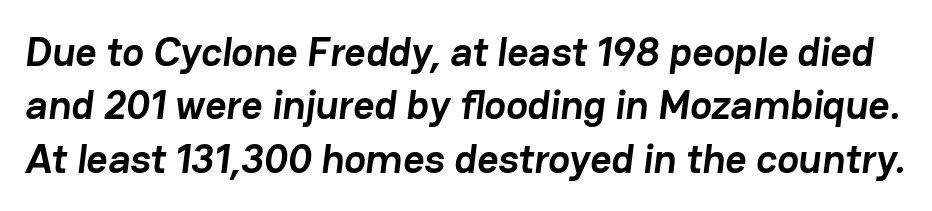
This sample uses plain, unmodified letter spacing. Underline: absent. Emphasis by weight is at full strength: bold. Leading matches the norm, producing a regular column. These lines are rendered in a variable-pitch font.
